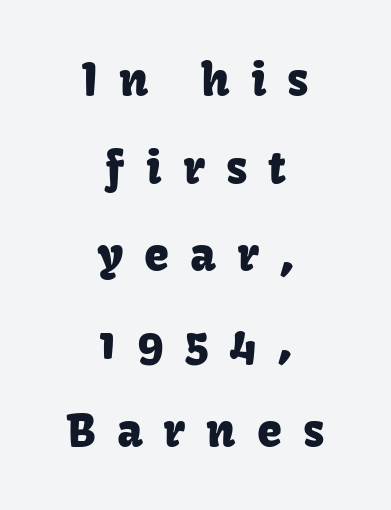
Vertical spacing — loose. The letters stand straight up with perfectly vertical stems. The compositor balanced each line on the midline. Proportional: the letters do not fall into vertical columns.
